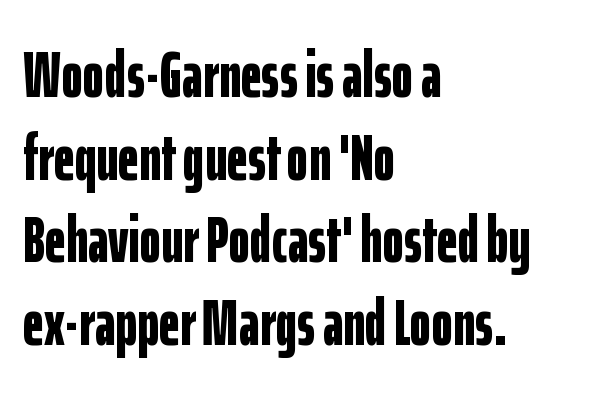
On the weight axis this lands at bold, roughly 700. The letters stand upright; this is a roman face. A normal amount of white space separates one row of letters from the next. Leftover space on each line is placed entirely after the last word. Varying glyph widths throughout — classic text-font behaviour. The designer went with a sans here, leaving each stem footless.
